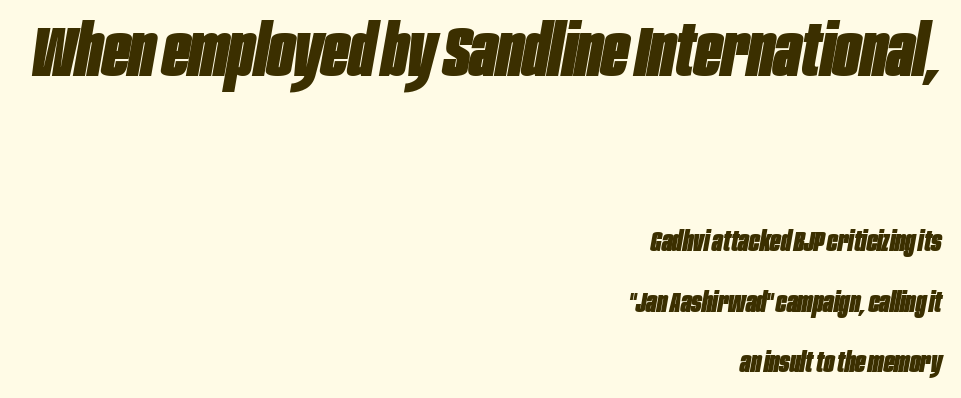
The axis of the letterforms is tilted away from vertical. The face used here is proportionally spaced, like ordinary book or web type. Characters follow at the spacing the type designer built in. The typesetter chose a ragged-left arrangement here. You get the large type first, then a drop to smaller type.
